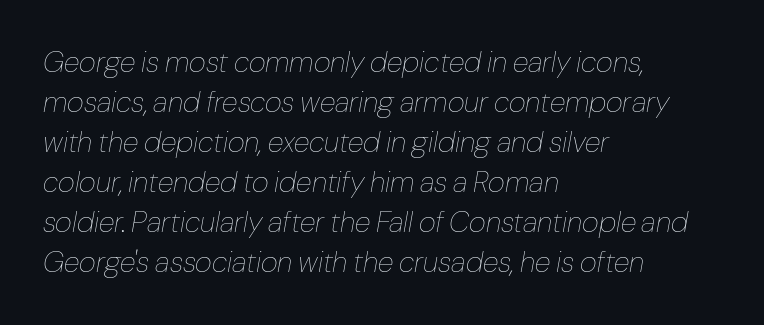
Q: Is the text bold? A: No.
Q: Is the text italic (slanted)? A: Yes, it leans right by about 10 degrees.
Q: Is the text underlined? A: No.
Q: How is the paragraph aligned? A: Left-aligned.
Q: Is the spacing between letters normal or unusually wide? A: Normal.
Q: Is the spacing between lines tight, normal or loose? A: Normal.
Q: Width (condensed, normal, or wide)? A: Normal.
Q: Stroke contrast? A: Low.
Q: x-height? A: Medium.
Q: Monospaced? A: No.
